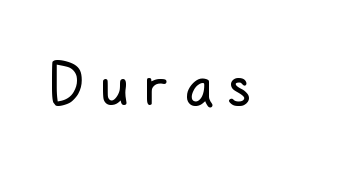
Q: Is the text bold? A: No.
Q: Is the text italic (slanted)? A: No, it is upright.
Q: Is the typeface a serif or a sans-serif typeface? A: Sans-serif.
Q: Is the text underlined? A: No.
Q: Is the spacing between letters normal or unusually wide? A: Unusually wide.
Q: Width (condensed, normal, or wide)? A: Condensed.
Q: Stroke contrast? A: Low.
Q: x-height? A: Medium.
Q: Monospaced? A: No.
